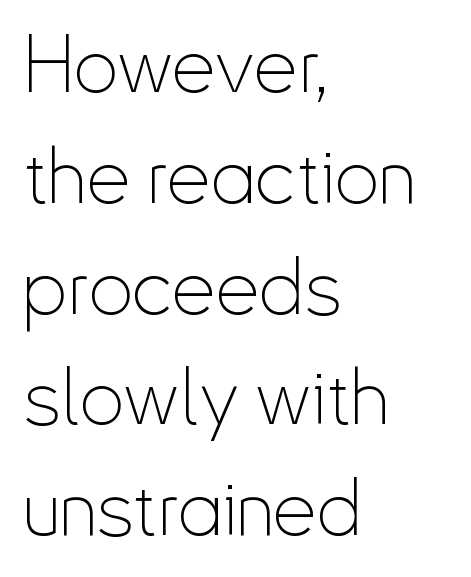
The image shows 78 px thin, condensed sans-serif type, upright; set left-aligned, normal line spacing (1.42x), normal letter spacing, not underlined; low stroke contrast and a small x-height.
